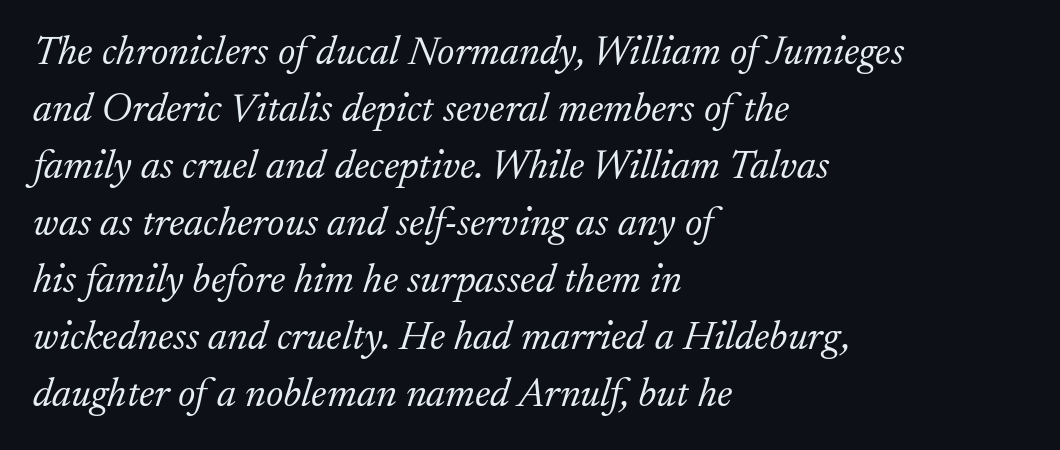
The image shows 41 px light serif type, italic (leaning right); set left-aligned, normal line spacing (1.39x), normal letter spacing, not underlined; low stroke contrast and a small x-height.
